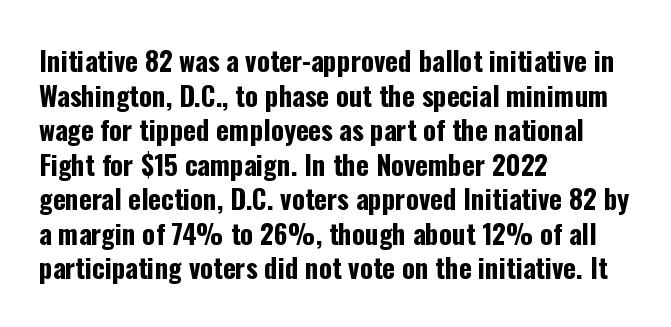
Q: Is the text bold? A: Yes.
Q: Is the text italic (slanted)? A: No, it is upright.
Q: Is the text underlined? A: No.
Q: How is the paragraph aligned? A: Left-aligned.
Q: Is the spacing between letters normal or unusually wide? A: Normal.
Q: Is the spacing between lines tight, normal or loose? A: Normal.
